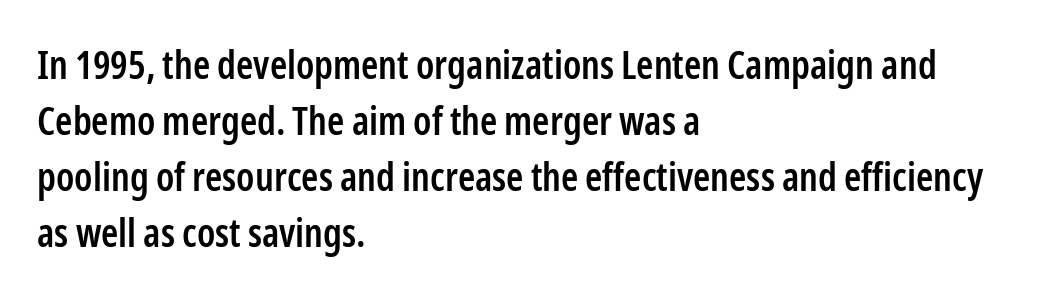
{"serif": "no", "italic": "no", "bold": "semi", "weight": "semibold", "width": "condensed", "stroke_contrast": "low", "x_height": "medium", "monospaced": "no", "underline": "no", "align": "left", "line_spacing": "normal", "line_spacing_ratio": 1.44, "letter_spacing": "normal", "letter_spacing_em": 0.0, "glyph_px": 39}
